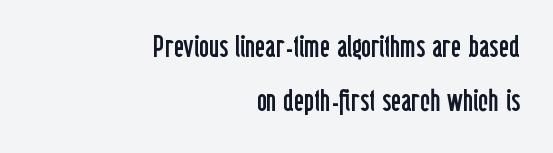
Character widths vary here, with narrow letters taking less room than wide ones. No word sits above an underline. A student would call this right alignment; a typographer would say flush right, rag left. The rendering keeps characters at their native spacing.
